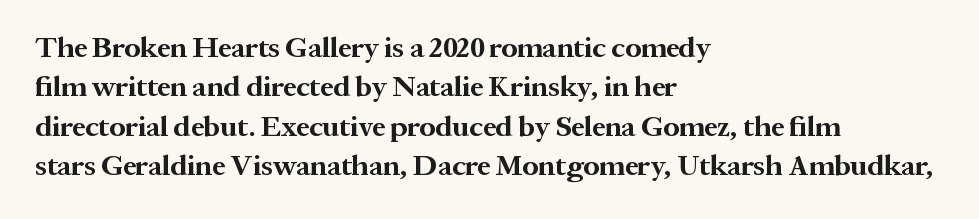
{"serif": "yes", "italic": "no", "bold": "yes", "weight": "bold", "width": "normal", "stroke_contrast": "medium", "x_height": "medium", "monospaced": "no", "underline": "no", "align": "left", "line_spacing": "normal", "line_spacing_ratio": 1.36, "letter_spacing": "normal", "letter_spacing_em": 0.0, "glyph_px": 29}
